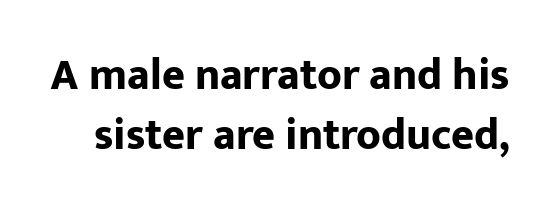
Italic? Not at all — the glyphs are vertical. Is this a sans? Yes — the strokes have no serifs. Does the leading feel generous? No, just average. Each letter keeps its own natural width here, so spacing adapts to shape. Plenty of ink on the page — the face is bold.
